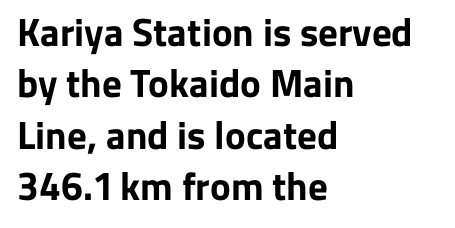
{"serif": "no", "italic": "no", "bold": "yes", "weight": "bold", "width": "normal", "stroke_contrast": "low", "x_height": "medium", "monospaced": "no", "underline": "no", "align": "left", "line_spacing": "normal", "line_spacing_ratio": 1.32, "letter_spacing": "normal", "letter_spacing_em": 0.0, "glyph_px": 39}
